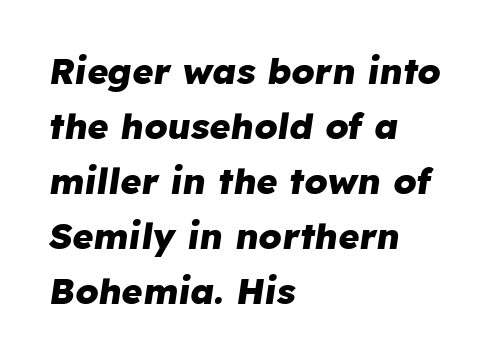
Underline: absent. Reading down the block, your eye returns to a fixed left position each line. Pretty heavy lettering here — definitely bold. An italicized treatment has been applied to the whole sample. Here the designer chose a conventional face with non-uniform glyph widths. Evenly set lines give the paragraph a standard silhouette.
